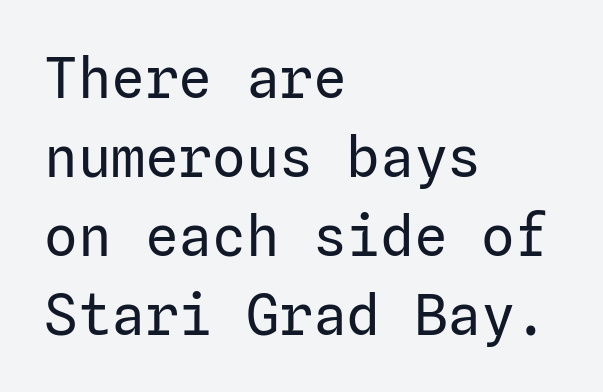
{"serif": "no", "italic": "no", "bold": "no", "weight": "regular", "width": "normal", "stroke_contrast": "low", "x_height": "medium", "underline": "no", "align": "left", "line_spacing": "normal", "line_spacing_ratio": 1.41, "letter_spacing": "normal", "letter_spacing_em": 0.0, "glyph_px": 56}
